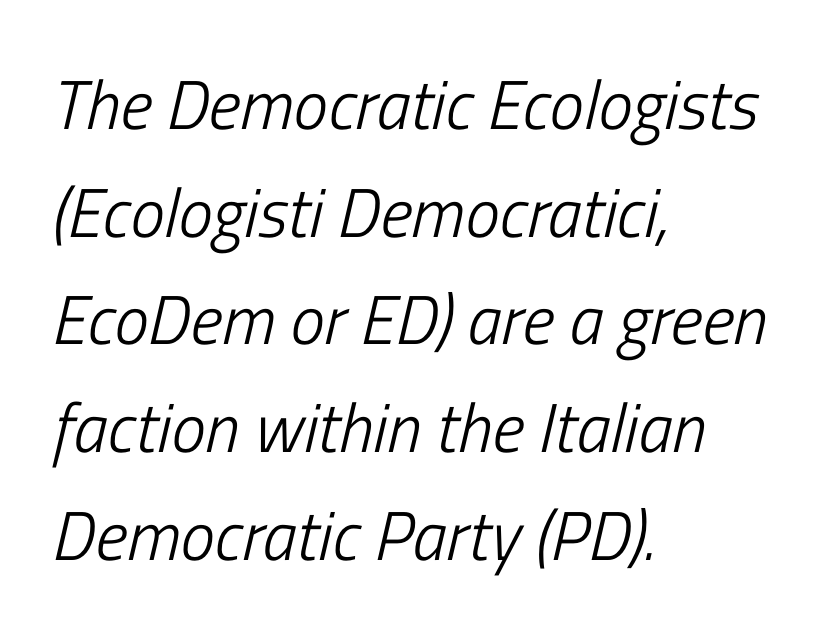
Q: Is the text bold? A: No.
Q: Is the text italic (slanted)? A: Yes, it leans right by about 13 degrees.
Q: Is the text underlined? A: No.
Q: How is the paragraph aligned? A: Left-aligned.
Q: Is the spacing between letters normal or unusually wide? A: Normal.
Q: Is the spacing between lines tight, normal or loose? A: Normal.
Q: Width (condensed, normal, or wide)? A: Condensed.
Q: Stroke contrast? A: Low.
Q: x-height? A: Medium.
Q: Monospaced? A: No.
